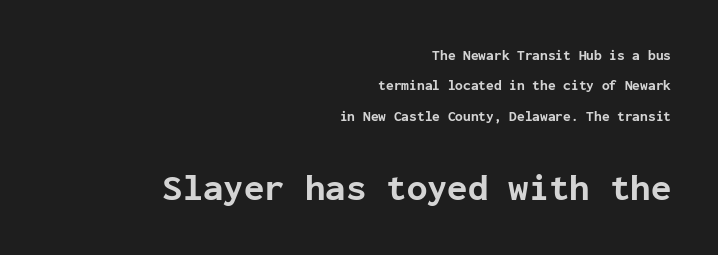
Q: Is the text bold? A: Yes.
Q: Is the text italic (slanted)? A: No, it is upright.
Q: Is the typeface a serif or a sans-serif typeface? A: Sans-serif.
Q: Is the text underlined? A: No.
Q: How is the paragraph aligned? A: Right-aligned.
Q: Is the spacing between letters normal or unusually wide? A: Normal.
Q: Is the spacing between lines tight, normal or loose? A: Loose.
Q: Which block of text is set in a larger size, the first (top) or the second (bottom)? A: The second (bottom) one.
Q: Width (condensed, normal, or wide)? A: Normal.
Q: Stroke contrast? A: Low.
Q: x-height? A: Medium.
Q: Monospaced? A: Yes.
